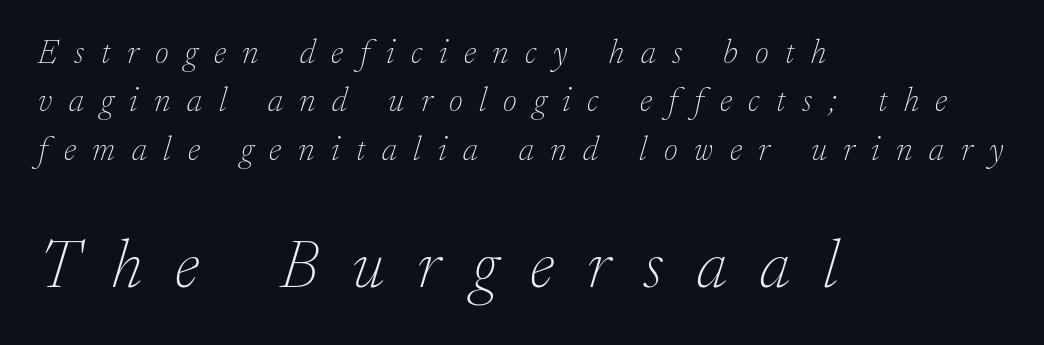
This sample uses a serif face. Here the designer chose a conventional face with non-uniform glyph widths. Leading: standard. Clear beneath every line of the passage.
